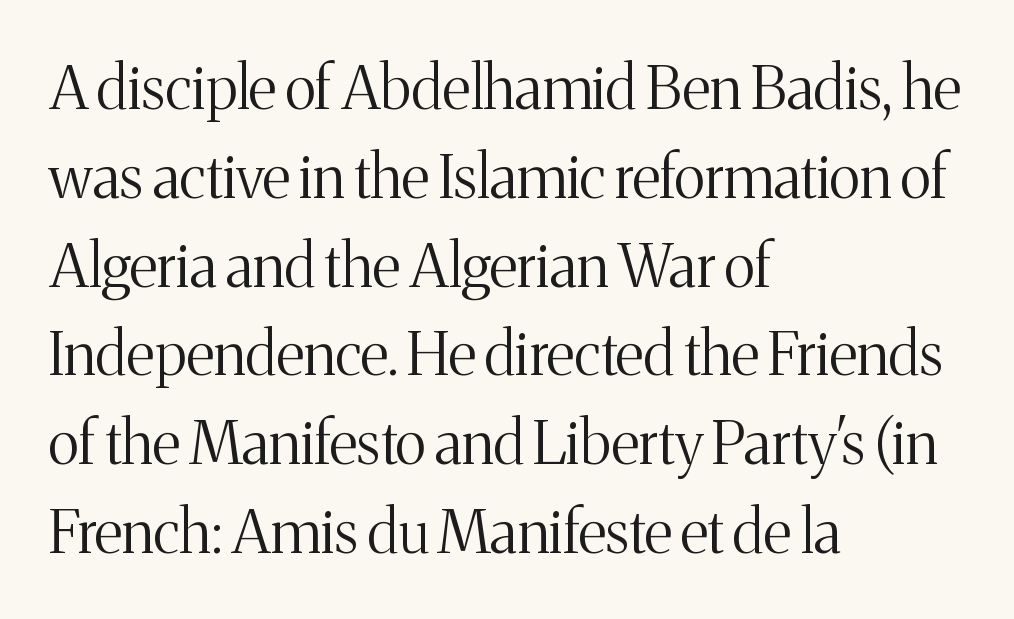
The image shows 60 px light serif type, upright; set left-aligned, normal line spacing (1.48x), normal letter spacing, not underlined; medium stroke contrast and a medium x-height.
